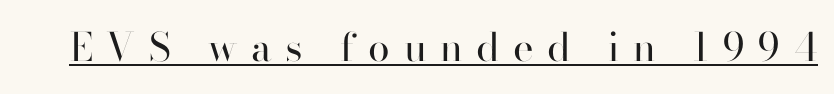
{"serif": "no", "italic": "no", "bold": "no", "weight": "regular", "width": "normal", "stroke_contrast": "high", "x_height": "small", "monospaced": "no", "underline": "yes", "letter_spacing": "wide", "letter_spacing_em": 0.35, "glyph_px": 39}
